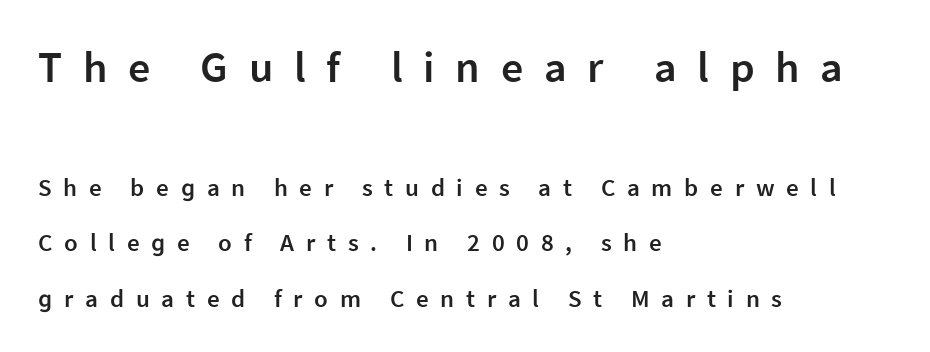
{"serif": "no", "italic": "no", "bold": "semi", "weight": "semibold", "width": "normal", "stroke_contrast": "low", "x_height": "medium", "monospaced": "no", "underline": "no", "align": "left", "line_spacing": "loose", "line_spacing_ratio": 2.22, "letter_spacing": "wide", "letter_spacing_em": 0.47, "larger_block": "first", "size_ratio": 1.76, "glyph_px": 44}
